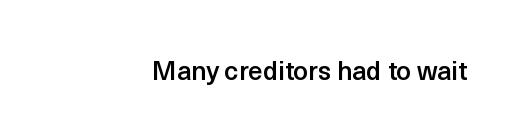
{"italic": "no", "bold": "semi", "underline": "no", "letter_spacing": "normal", "letter_spacing_em": 0.0, "glyph_px": 26}
